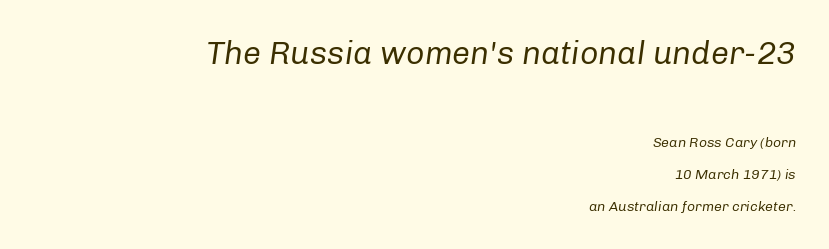
Does extra space separate the letters? No, they use regular spacing. Short and long lines alike share a common ending point at right. Larger block? The one above; the one below is distinctly smaller. Regarding leading, the lines here are spaced well apart. Note the varied advance widths — an 'i' is clearly narrower than an 'm'.
